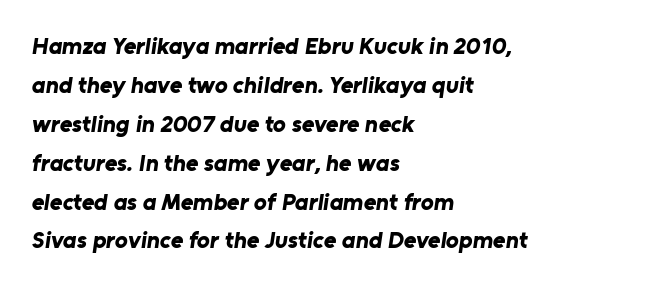
There is no visible air inserted between adjacent glyphs. This sample is left-justified, so line endings fall wherever the words run out. What weight is shown? A full bold with thick strokes. Descender tails drop into unmarked territory. The leading is moderate, giving the passage an even texture.
